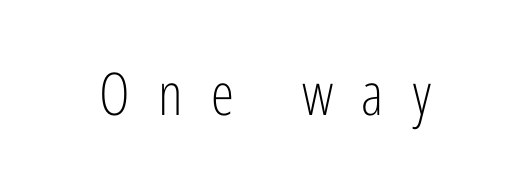
This reads as an unemphasized weight, regular at the heaviest. These lines were composed using upright roman letters. The strip under each line holds only bare page. Looks like regular typesetting: each glyph gets only the width it needs.
